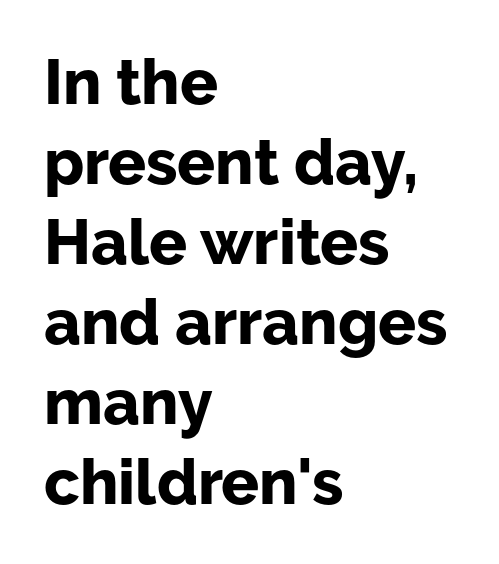
{"serif": "no", "italic": "no", "bold": "yes", "weight": "bold", "width": "normal", "stroke_contrast": "low", "x_height": "medium", "monospaced": "no", "underline": "no", "align": "left", "line_spacing": "normal", "line_spacing_ratio": 1.27, "letter_spacing": "normal", "letter_spacing_em": 0.0, "glyph_px": 63}
